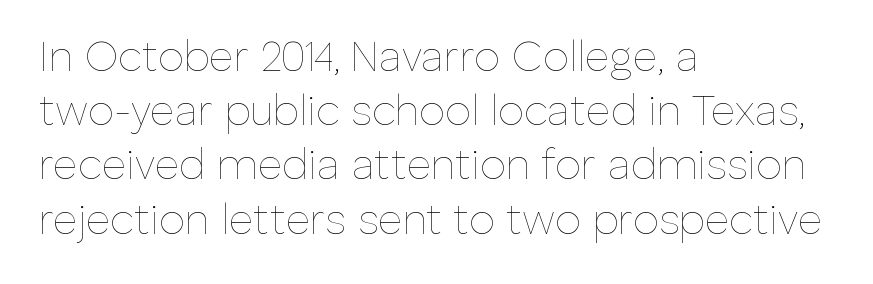
{"italic": "no", "bold": "no", "weight": "thin", "width": "normal", "stroke_contrast": "low", "x_height": "medium", "monospaced": "no", "underline": "no", "align": "left", "line_spacing": "normal", "line_spacing_ratio": 1.29, "letter_spacing": "normal", "letter_spacing_em": 0.0, "glyph_px": 42}
